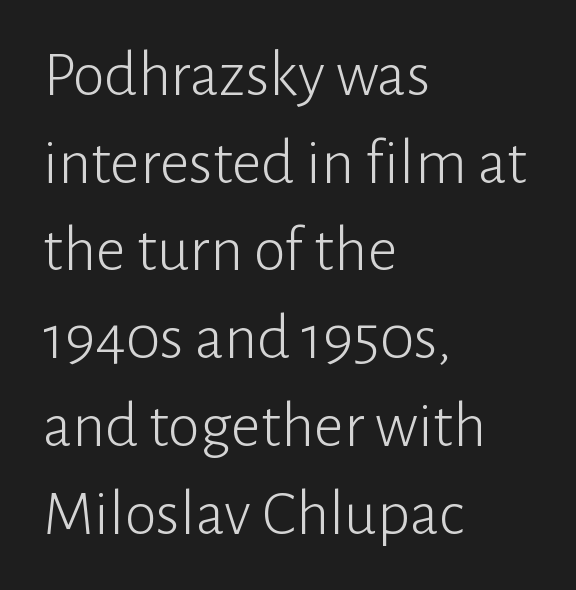
The image shows 65 px light sans-serif type, upright; set left-aligned, normal line spacing (1.35x), normal letter spacing, not underlined; low stroke contrast and a medium x-height.
